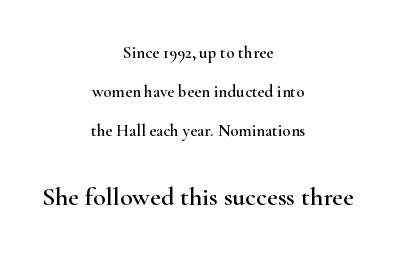
Reading down the column, the eye jumps a long way to each next line. Teacher's note: observe the equal gaps on both sides — that is centered alignment. Each word holds together tightly as a unit, with standard inter-letter gaps. You get the small type first, then a jump to larger type. The lettering stays uniformly vertical, giving the passage a roman look. Unmarked baselines from the first word to the last.
